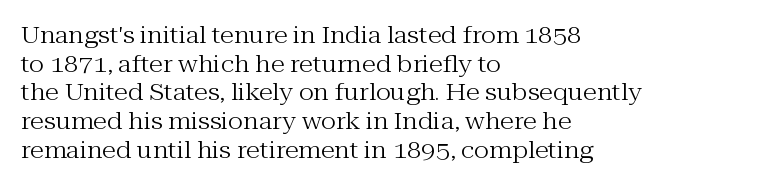
{"italic": "no", "bold": "no", "underline": "no", "align": "left", "line_spacing": "normal", "line_spacing_ratio": 1.25, "letter_spacing": "normal", "letter_spacing_em": 0.0, "glyph_px": 23}
